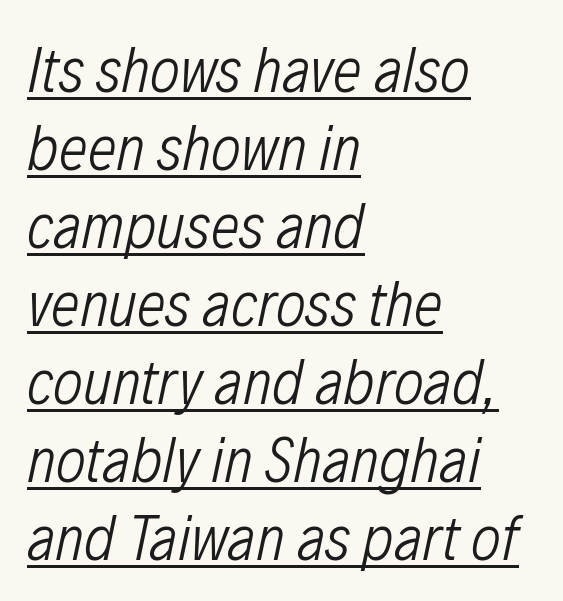
How are the letters spaced? Ordinarily, with no added tracking. The rendering anchors every line to the left-hand side. The passage shown is typed in a proportional face where columns would drift. Counters stay open thanks to moderate or lighter strokes.
